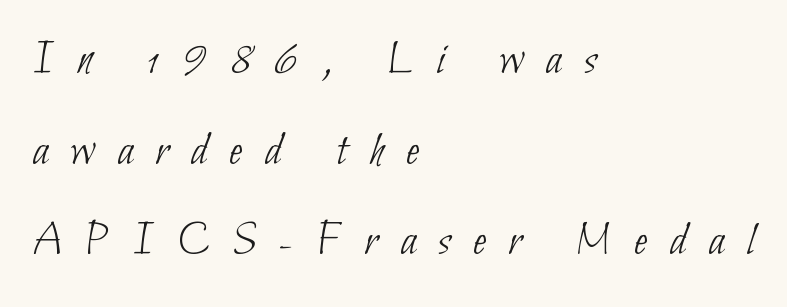
The image shows 48 px thin, condensed sans-serif type; set left-aligned, line spacing 1.89x, unusually wide letter spacing (+0.47 em), not underlined; low stroke contrast and a small x-height.
